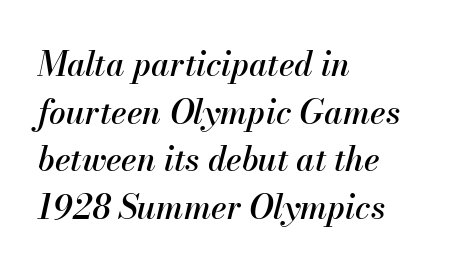
The image shows 33 px text type, italic (leaning right); set left-aligned, normal line spacing (1.44x), normal letter spacing, not underlined; medium stroke contrast and a small x-height.
